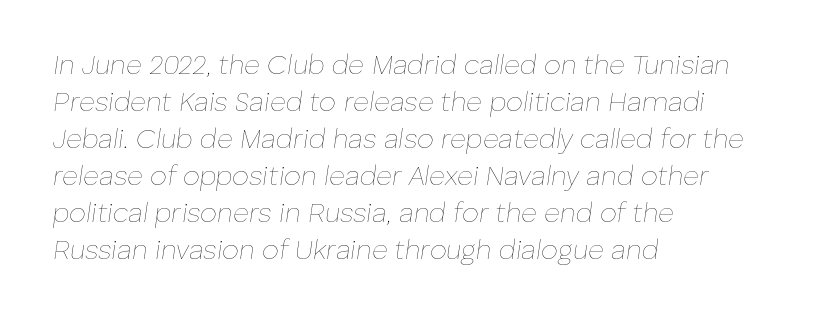
Q: Is the text bold? A: No.
Q: Is the text italic (slanted)? A: Yes, it leans right by about 8 degrees.
Q: Is the text underlined? A: No.
Q: How is the paragraph aligned? A: Left-aligned.
Q: Is the spacing between letters normal or unusually wide? A: Normal.
Q: Is the spacing between lines tight, normal or loose? A: Normal.
